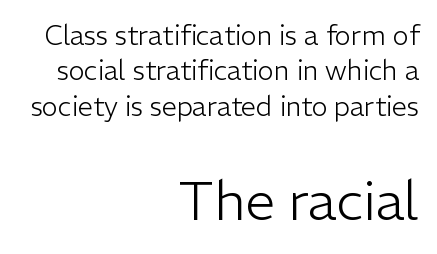
{"serif": "no", "italic": "no", "bold": "no", "weight": "light", "width": "normal", "stroke_contrast": "low", "x_height": "medium", "monospaced": "no", "underline": "no", "align": "right", "line_spacing": "normal", "line_spacing_ratio": 1.31, "letter_spacing": "normal", "letter_spacing_em": 0.0, "larger_block": "second", "size_ratio": 2.0, "glyph_px": 54}
